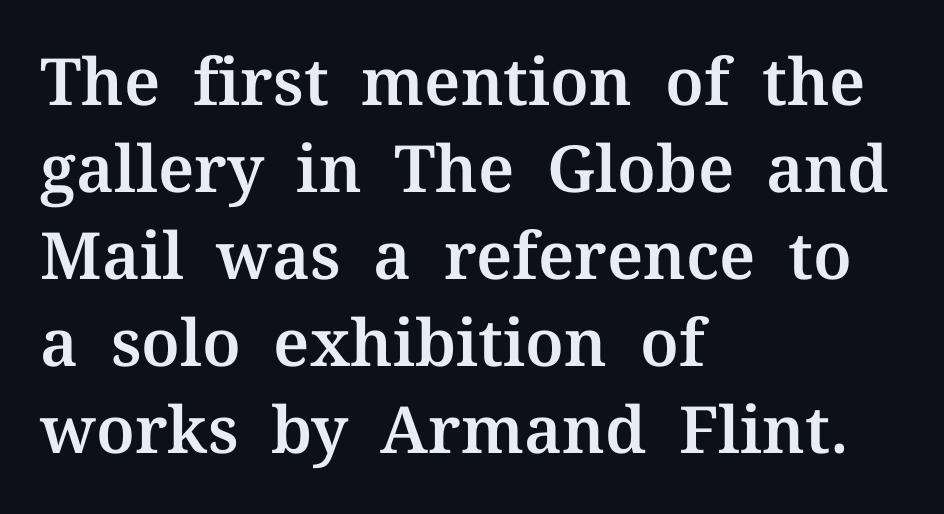
Character widths vary here, with narrow letters taking less room than wide ones. Posture: vertical. Font category for this specimen: serif. The tracking reads as untouched default to a designer's eye.
